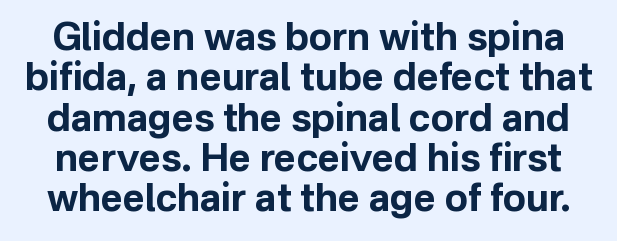
{"serif": "no", "italic": "no", "bold": "yes", "weight": "bold", "width": "normal", "stroke_contrast": "low", "x_height": "medium", "monospaced": "no", "underline": "no", "line_spacing": "tight", "line_spacing_ratio": 1.06, "letter_spacing": "normal", "letter_spacing_em": 0.0, "glyph_px": 38}
